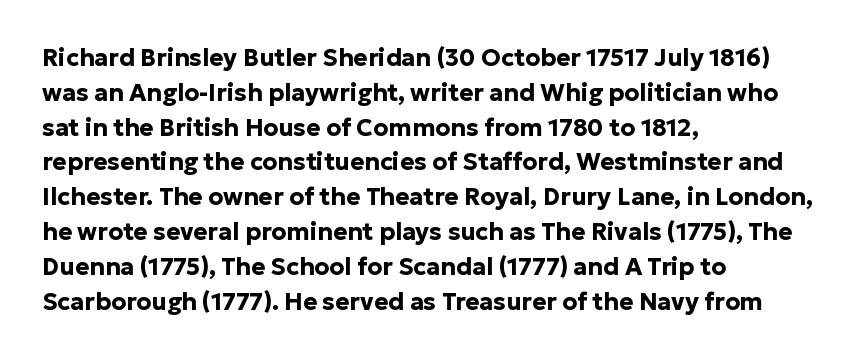
Q: Is the text bold? A: Yes.
Q: Is the text italic (slanted)? A: No, it is upright.
Q: Is the text underlined? A: No.
Q: How is the paragraph aligned? A: Left-aligned.
Q: Is the spacing between letters normal or unusually wide? A: Normal.
Q: Is the spacing between lines tight, normal or loose? A: Normal.
